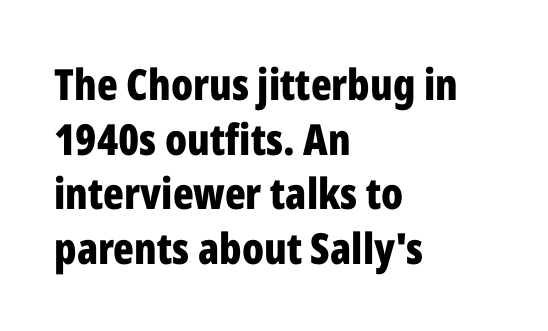
Q: Is the text bold? A: Yes.
Q: Is the text italic (slanted)? A: No, it is upright.
Q: Is the typeface a serif or a sans-serif typeface? A: Sans-serif.
Q: Is the text underlined? A: No.
Q: How is the paragraph aligned? A: Left-aligned.
Q: Is the spacing between letters normal or unusually wide? A: Normal.
Q: Is the spacing between lines tight, normal or loose? A: Normal.
Q: Width (condensed, normal, or wide)? A: Condensed.
Q: Stroke contrast? A: Low.
Q: x-height? A: Medium.
Q: Monospaced? A: No.
